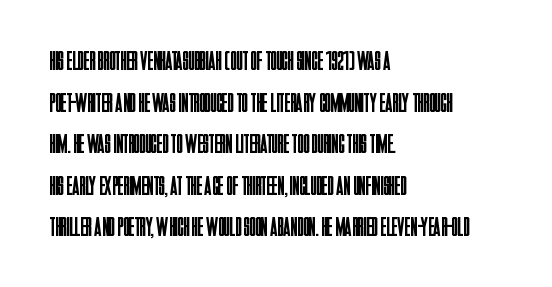
The image shows 27 px text type, upright; set left-aligned, normal line spacing (1.54x), normal letter spacing, not underlined.
